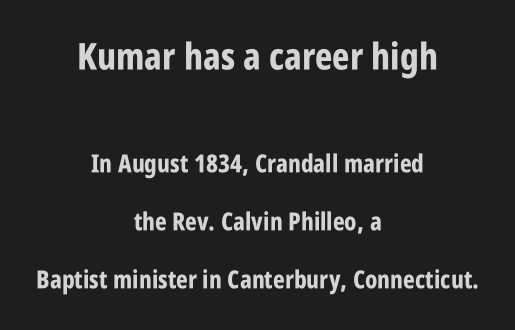
Two sizes are in play, and the larger belongs to the first block. Airy leading. Note: no serifs on the glyphs. This is the regular roman posture of the typeface. Set as a true bold cut, around the 700 mark.
